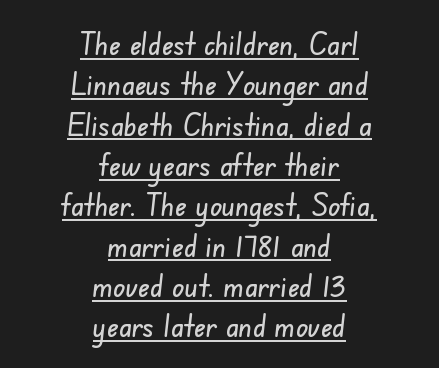
A sans-serif font was chosen for this passage. Each letter keeps its own natural width here, so spacing adapts to shape. Students, note that the glyphs here touch the page at normal intervals. These lines sit exactly where default settings would place them. A baseline rule has been typeset under these characters.
